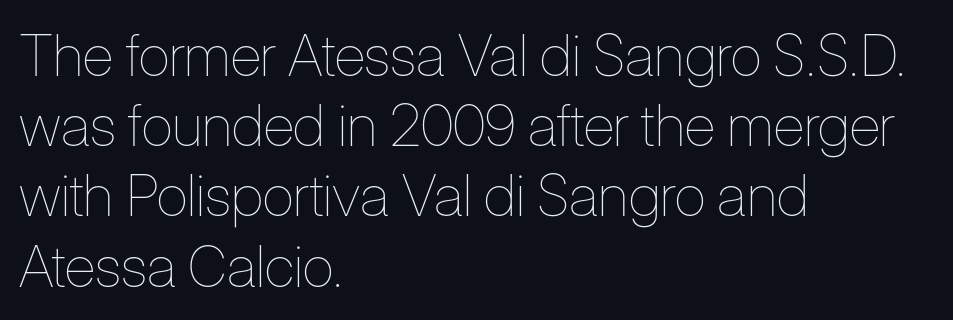
The image shows 58 px thin, condensed type, upright; set left-aligned, line spacing 1.21x, normal letter spacing, not underlined; low stroke contrast and a medium x-height.
